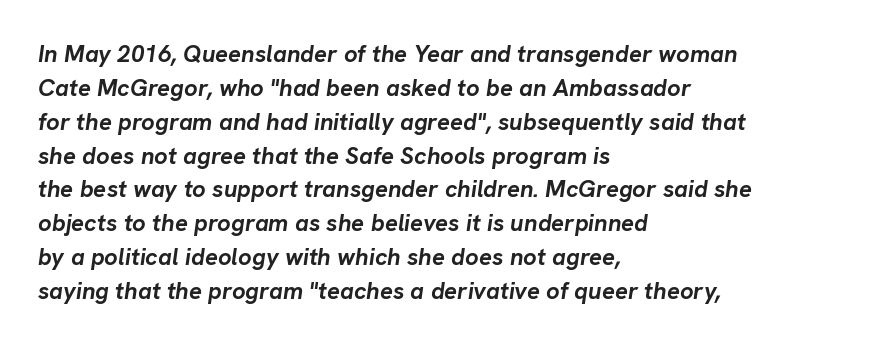
Q: Is the text bold? A: Yes.
Q: Is the text italic (slanted)? A: Yes, it leans right by about 8 degrees.
Q: Is the text underlined? A: No.
Q: How is the paragraph aligned? A: Left-aligned.
Q: Is the spacing between letters normal or unusually wide? A: Normal.
Q: Is the spacing between lines tight, normal or loose? A: Normal.
